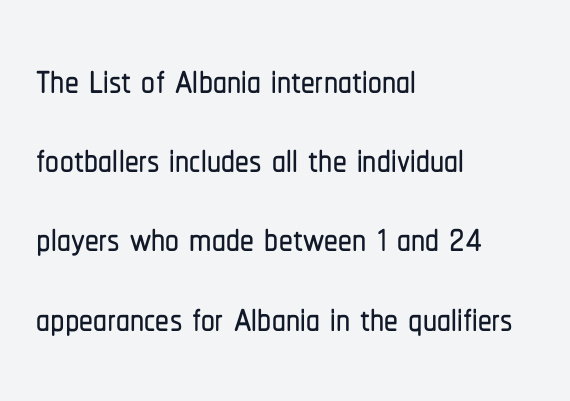
Q: Is the text italic (slanted)? A: No, it is upright.
Q: Is the typeface a serif or a sans-serif typeface? A: Sans-serif.
Q: Is the text underlined? A: No.
Q: How is the paragraph aligned? A: Left-aligned.
Q: Is the spacing between letters normal or unusually wide? A: Normal.
Q: Is the spacing between lines tight, normal or loose? A: Normal.
Q: Width (condensed, normal, or wide)? A: Condensed.
Q: Stroke contrast? A: Low.
Q: x-height? A: Medium.
Q: Monospaced? A: No.
